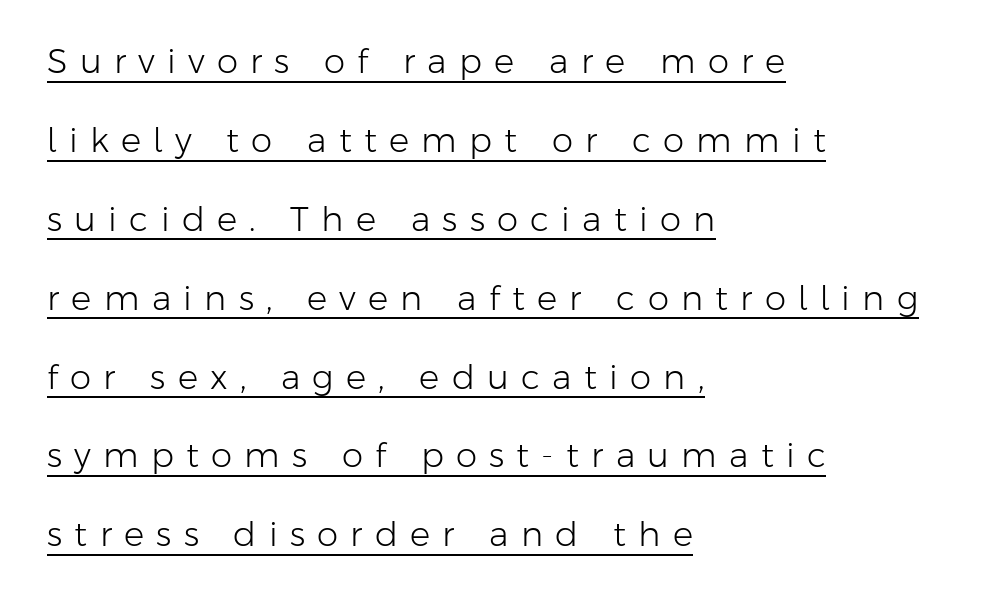
{"serif": "no", "italic": "no", "bold": "no", "weight": "light", "width": "normal", "stroke_contrast": "low", "x_height": "medium", "monospaced": "no", "underline": "yes", "align": "left", "line_spacing": "loose", "line_spacing_ratio": 2.32, "letter_spacing": "wide", "letter_spacing_em": 0.36, "glyph_px": 34}
